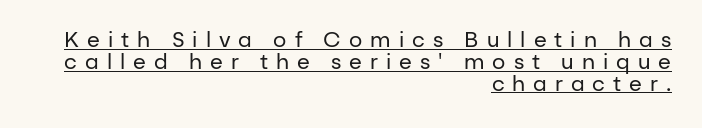
{"italic": "no", "bold": "no", "underline": "yes", "align": "right", "line_spacing": "tight", "line_spacing_ratio": 1.04, "letter_spacing": "wide", "letter_spacing_em": 0.38, "glyph_px": 21}
